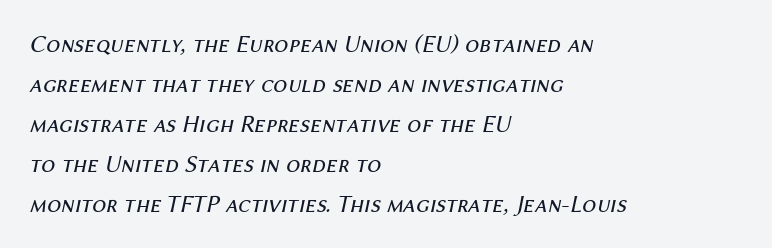
The image shows 25 px text type, italic (leaning right); set left-aligned, normal line spacing (1.6x), normal letter spacing, not underlined.
